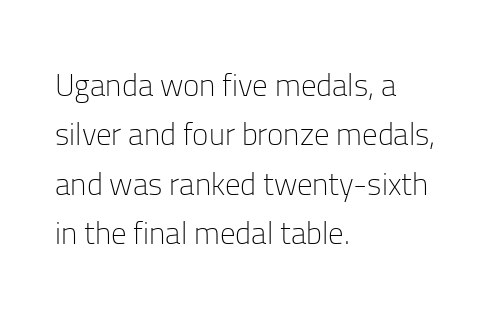
The image shows 31 px light sans-serif type, upright; set left-aligned, normal line spacing (1.59x), normal letter spacing, not underlined; low stroke contrast and a medium x-height.
